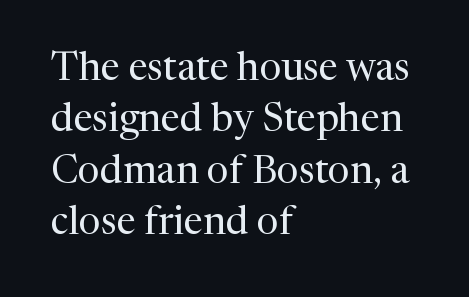
{"serif": "yes", "italic": "no", "bold": "no", "weight": "regular", "width": "normal", "stroke_contrast": "medium", "x_height": "medium", "monospaced": "no", "underline": "no", "align": "left", "line_spacing": "normal", "line_spacing_ratio": 1.32, "letter_spacing": "normal", "letter_spacing_em": 0.0, "glyph_px": 39}
